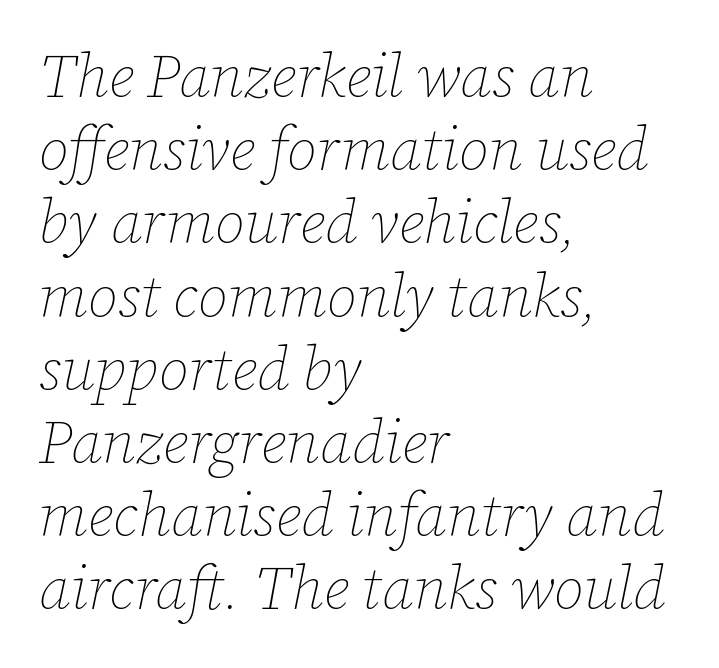
Q: Is the text bold? A: No.
Q: Is the text italic (slanted)? A: Yes, it leans right by about 12 degrees.
Q: Is the text underlined? A: No.
Q: How is the paragraph aligned? A: Left-aligned.
Q: Is the spacing between letters normal or unusually wide? A: Normal.
Q: Width (condensed, normal, or wide)? A: Normal.
Q: Stroke contrast? A: Low.
Q: x-height? A: Medium.
Q: Monospaced? A: No.
